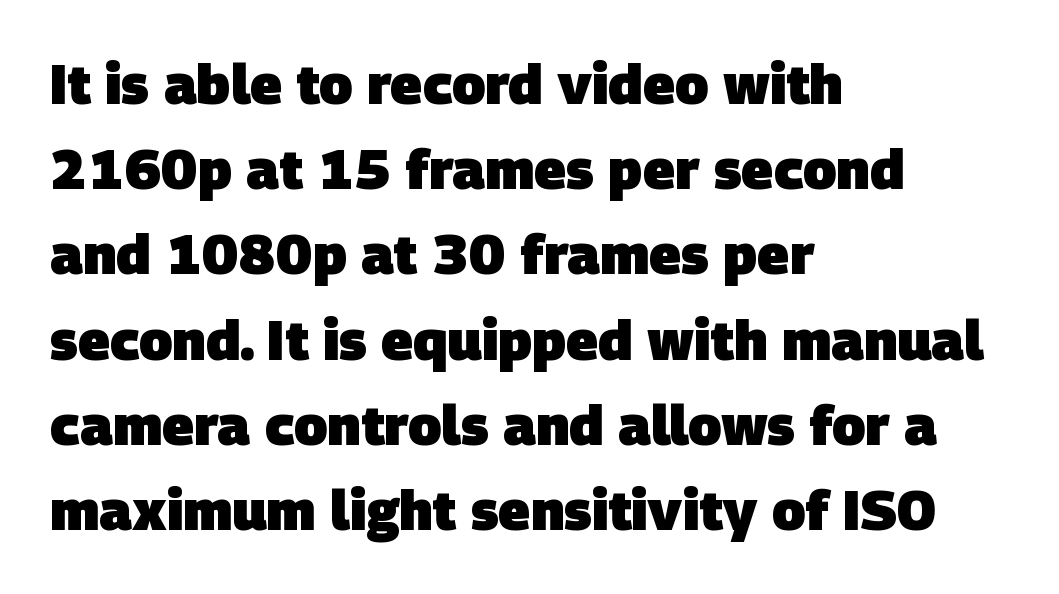
A classic flush-left, rag-right setting is used for this passage. No word sits above an underline. No extra tracking has been applied to these lines. Regarding leading, the lines here are spaced in the standard way. The face used here is proportionally spaced, like ordinary book or web type.
